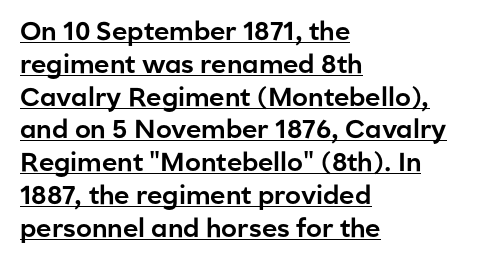
Q: Is the text italic (slanted)? A: No, it is upright.
Q: Is the text underlined? A: Yes.
Q: How is the paragraph aligned? A: Left-aligned.
Q: Is the spacing between letters normal or unusually wide? A: Normal.
Q: Is the spacing between lines tight, normal or loose? A: Normal.
